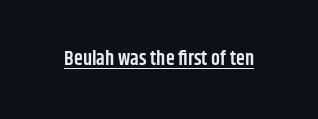
{"italic": "no", "bold": "semi", "underline": "yes", "letter_spacing": "normal", "letter_spacing_em": 0.0, "glyph_px": 20}
